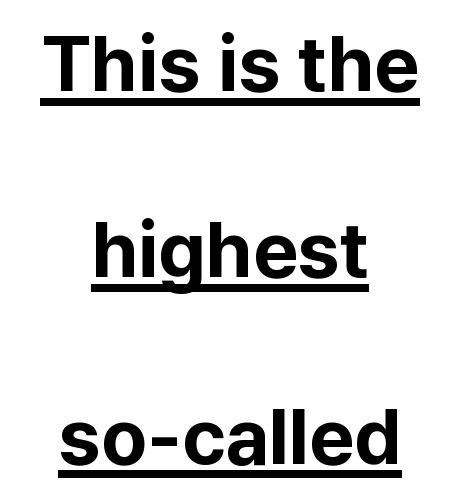
Unlike a traditional serif, this face leaves its strokes unadorned. The face used here is rendered with its standard letterfit. One glance says open: line gaps are wider than usual. Note the varied advance widths — an 'i' is clearly narrower than an 'm'. These lines stack symmetrically, like a column narrowing and widening about its center. Emphasis is given by a line drawn under the lettering.
